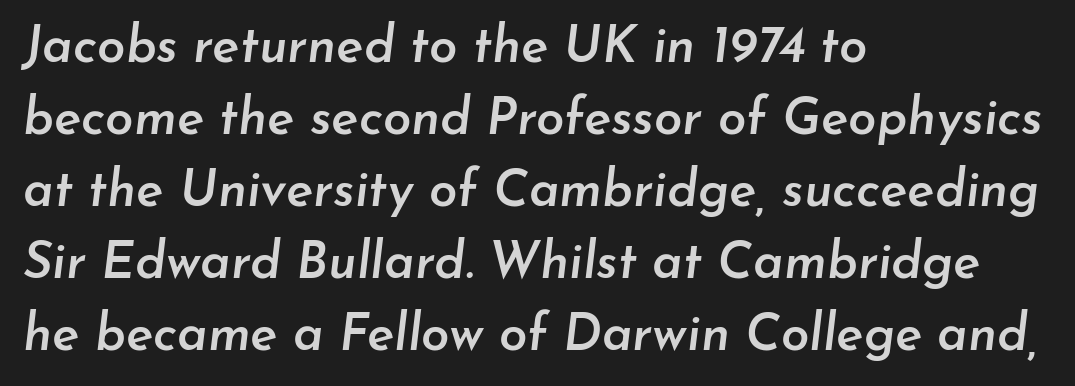
The image shows 51 px semibold type, italic (leaning right); set left-aligned, normal line spacing (1.41x), normal letter spacing, not underlined; low stroke contrast and a small x-height.
